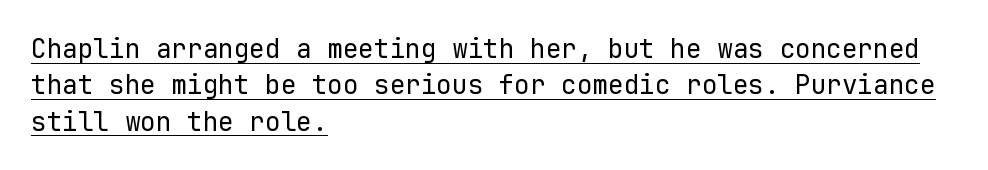
Where is the straight margin? On the left. Rows of type keep a routine distance in the vertical direction. Counters stay open thanks to moderate or lighter strokes. This sample uses an upright cut, with every glyph sitting square on the baseline.
